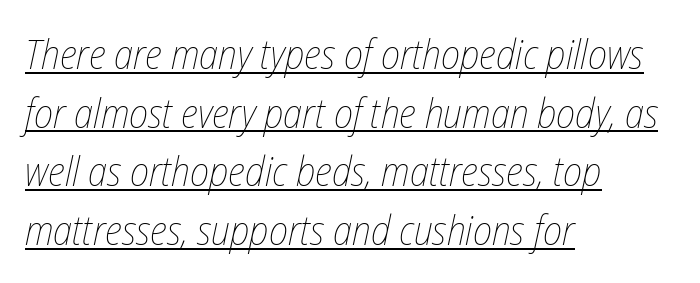
{"italic": "yes", "lean": "right", "slant_degrees": 12, "bold": "no", "weight": "thin", "width": "condensed", "stroke_contrast": "low", "x_height": "medium", "monospaced": "no", "underline": "yes", "align": "left", "line_spacing": "normal", "line_spacing_ratio": 1.43, "letter_spacing": "normal", "letter_spacing_em": 0.0, "glyph_px": 41}
